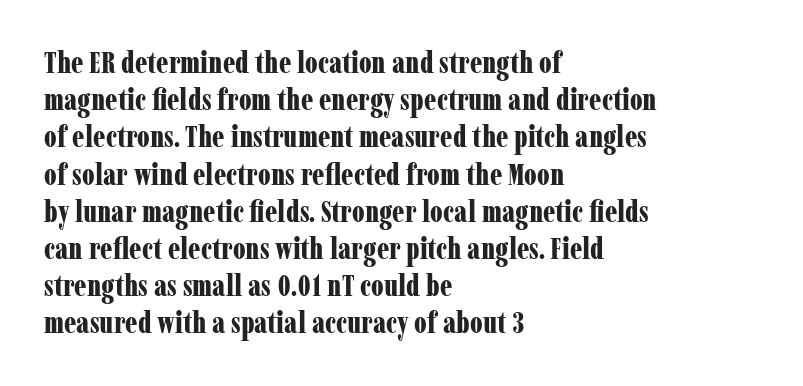
The image shows 30 px bold, condensed serif type, upright; set left-aligned, line spacing 1.24x, normal letter spacing, not underlined; low stroke contrast and a medium x-height.
